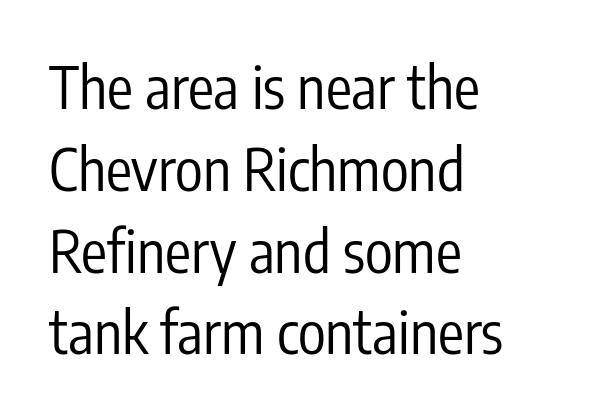
Nope, no serifs anywhere on these letters. The rendering uses natural spacing where letterforms have individual widths. The font sits on the lighter half of the weight spectrum, regular included. All the whitespace from short lines collects on the right. The type is set solid horizontally, with unmodified tracking.
